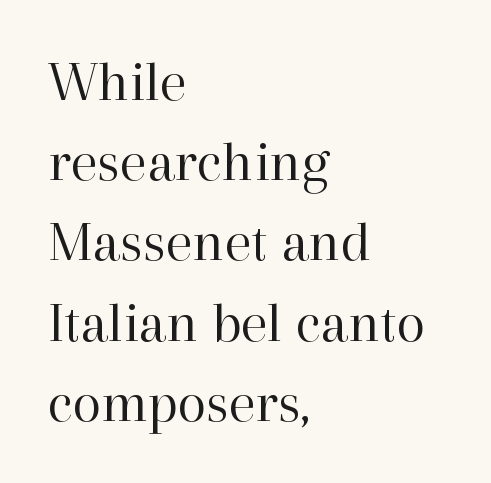
Q: Is the text bold? A: No.
Q: Is the text italic (slanted)? A: No, it is upright.
Q: Is the typeface a serif or a sans-serif typeface? A: Serif.
Q: Is the text underlined? A: No.
Q: How is the paragraph aligned? A: Left-aligned.
Q: Is the spacing between letters normal or unusually wide? A: Normal.
Q: Is the spacing between lines tight, normal or loose? A: Normal.
Q: Width (condensed, normal, or wide)? A: Normal.
Q: Stroke contrast? A: High.
Q: x-height? A: Medium.
Q: Monospaced? A: No.
